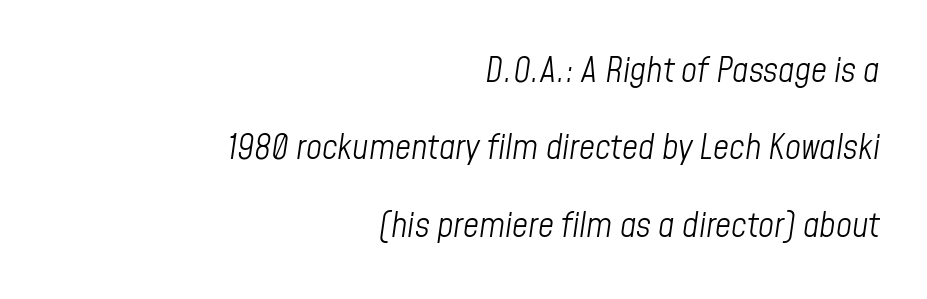
{"italic": "yes", "lean": "right", "slant_degrees": 8, "bold": "no", "weight": "light", "width": "condensed", "stroke_contrast": "low", "x_height": "medium", "monospaced": "no", "underline": "no", "align": "right", "line_spacing": "loose", "line_spacing_ratio": 2.21, "letter_spacing": "normal", "letter_spacing_em": 0.0, "glyph_px": 35}
